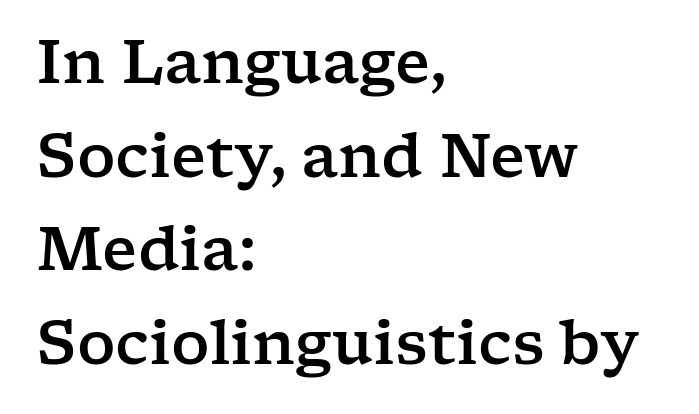
{"serif": "yes", "italic": "no", "width": "wide", "stroke_contrast": "low", "x_height": "medium", "monospaced": "no", "underline": "no", "align": "left", "line_spacing": "normal", "line_spacing_ratio": 1.56, "letter_spacing": "normal", "letter_spacing_em": 0.0, "glyph_px": 60}
